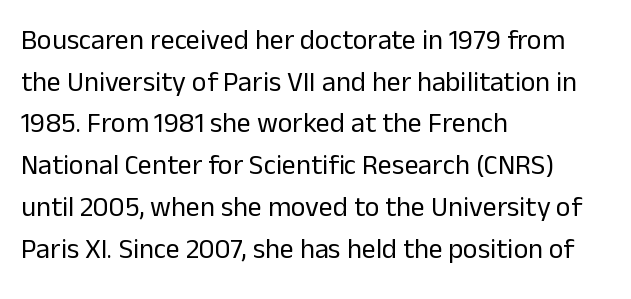
{"serif": "no", "italic": "no", "bold": "no", "weight": "regular", "width": "normal", "stroke_contrast": "low", "x_height": "medium", "monospaced": "no", "underline": "no", "align": "left", "line_spacing": "normal", "line_spacing_ratio": 1.49, "letter_spacing": "normal", "letter_spacing_em": 0.0, "glyph_px": 28}
